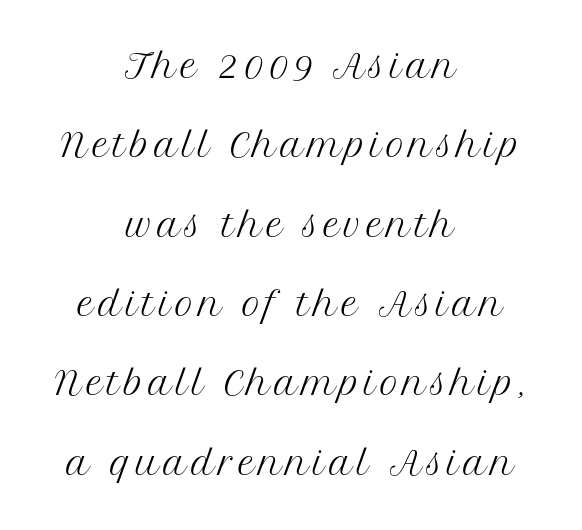
The image shows 32 px regular-weight type; set centered, loose line spacing (2.48x), not underlined; medium stroke contrast and a medium x-height.
